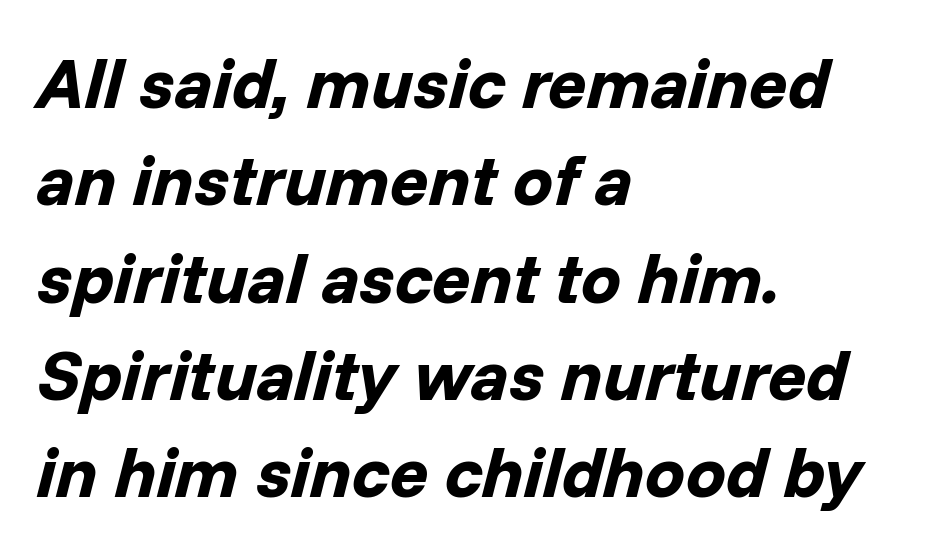
This rendering leaves character spacing at its baseline value. Is this a fixed-width face? No — the glyphs have proportional, varying widths. Anything drawn beneath the words? Only blank space. Leftover space on each line is placed entirely after the last word. Notice how the stems are inclined rather than vertical — that's the hallmark of italics. How would I describe the line gaps? Plain and ordinary.
